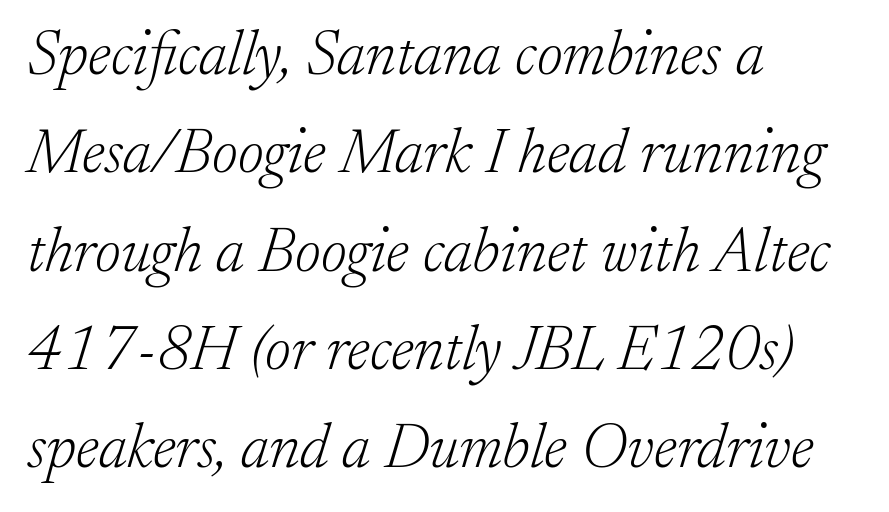
Q: Is the text bold? A: No.
Q: Is the text italic (slanted)? A: Yes, it leans right by about 17 degrees.
Q: Is the typeface a serif or a sans-serif typeface? A: Serif.
Q: Is the text underlined? A: No.
Q: How is the paragraph aligned? A: Left-aligned.
Q: Is the spacing between letters normal or unusually wide? A: Normal.
Q: Is the spacing between lines tight, normal or loose? A: Normal.
Q: Width (condensed, normal, or wide)? A: Normal.
Q: Stroke contrast? A: Low.
Q: x-height? A: Small.
Q: Monospaced? A: No.
